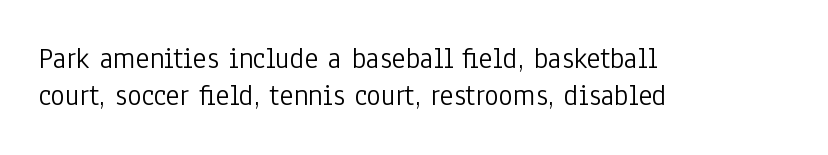
Q: Is the text bold? A: No.
Q: Is the text italic (slanted)? A: No, it is upright.
Q: Is the typeface a serif or a sans-serif typeface? A: Sans-serif.
Q: Is the text underlined? A: No.
Q: How is the paragraph aligned? A: Left-aligned.
Q: Is the spacing between letters normal or unusually wide? A: Normal.
Q: Width (condensed, normal, or wide)? A: Condensed.
Q: Stroke contrast? A: Low.
Q: x-height? A: Medium.
Q: Monospaced? A: No.
